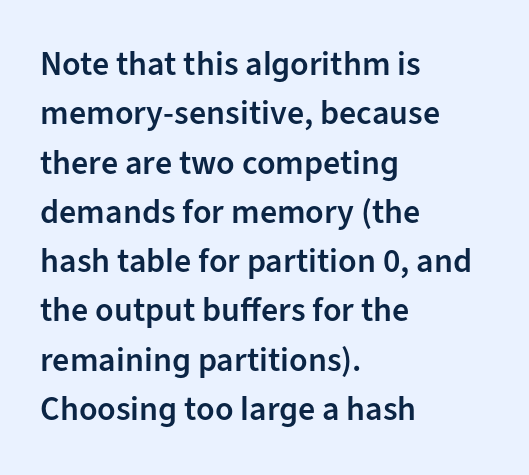
Nobody touched the tracking dial on this one. A typesetter would label this face a sans. In terms of weight, the rendering is demibold, just under bold. Horizontally, the lines are justified to the leading edge only.
